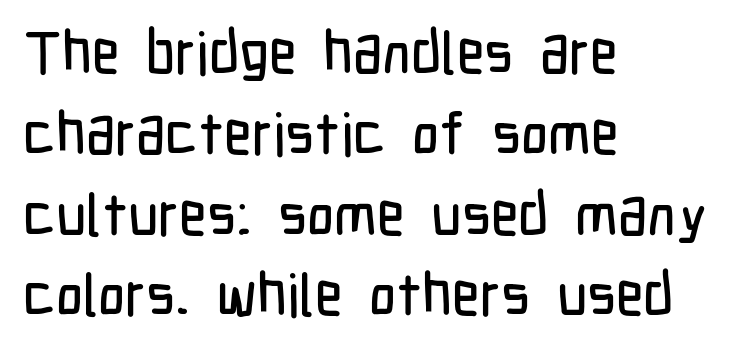
The image shows 59 px condensed sans-serif type, upright; set left-aligned, normal line spacing (1.37x), normal letter spacing, not underlined; low stroke contrast and a medium x-height.
